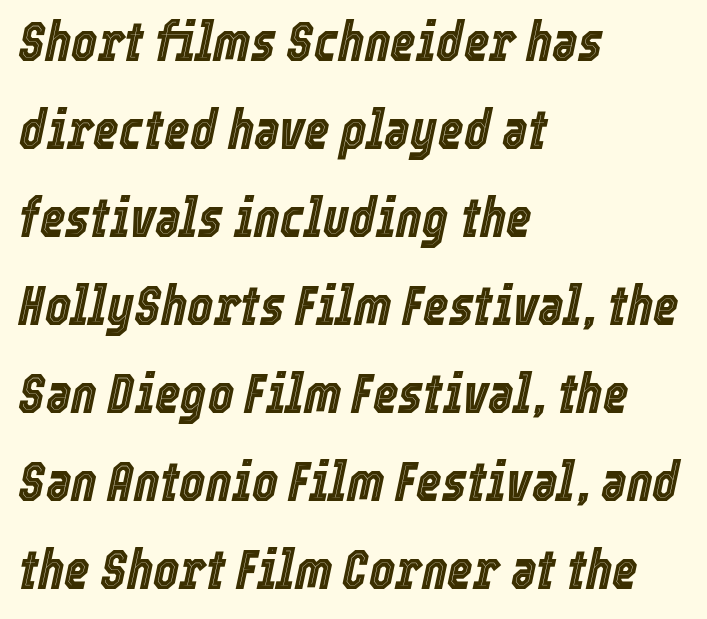
The passage shown is typed in a proportional face where columns would drift. A student would call this left alignment; a typographer would say flush left, rag right. If you measured baseline to baseline, you'd find a middling distance. Is the type slanted? Yes — the strokes lean at a clear angle. No extra tracking has been applied to these lines.
